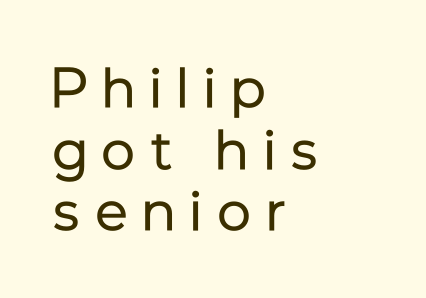
Q: Is the text bold? A: No.
Q: Is the text italic (slanted)? A: No, it is upright.
Q: Is the typeface a serif or a sans-serif typeface? A: Sans-serif.
Q: Is the text underlined? A: No.
Q: How is the paragraph aligned? A: Left-aligned.
Q: Is the spacing between letters normal or unusually wide? A: Unusually wide.
Q: Is the spacing between lines tight, normal or loose? A: Tight.
Q: Width (condensed, normal, or wide)? A: Normal.
Q: Stroke contrast? A: Low.
Q: x-height? A: Medium.
Q: Monospaced? A: No.
